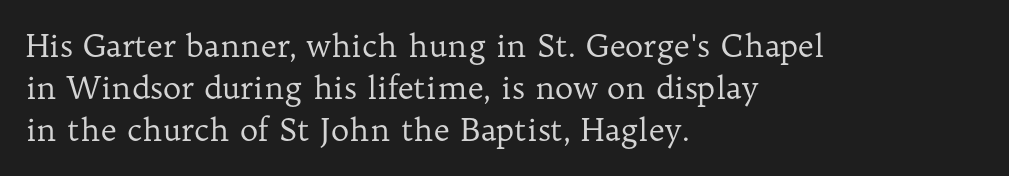
Q: Is the text bold? A: No.
Q: Is the text italic (slanted)? A: No, it is upright.
Q: Is the typeface a serif or a sans-serif typeface? A: Serif.
Q: Is the text underlined? A: No.
Q: How is the paragraph aligned? A: Left-aligned.
Q: Is the spacing between letters normal or unusually wide? A: Normal.
Q: Is the spacing between lines tight, normal or loose? A: Normal.
Q: Width (condensed, normal, or wide)? A: Normal.
Q: Stroke contrast? A: Low.
Q: x-height? A: Medium.
Q: Monospaced? A: No.
